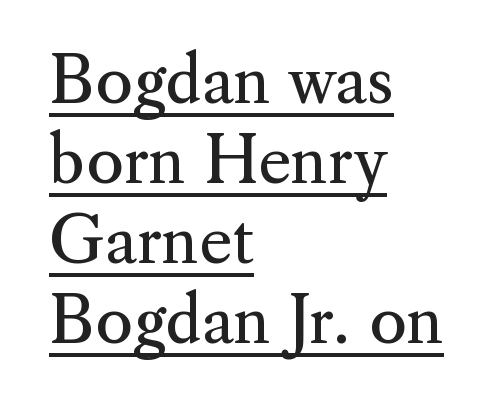
These glyphs show unthickened strokes, regular width or finer. Underlining? Definitely there. A typesetter would call this proportional, since set widths differ per character. The block of text has a typical density, with ordinary space between rows. Every row of glyphs begins at an identical x-position on the left.
